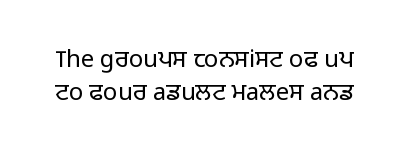
{"italic": "no", "bold": "no", "underline": "no", "line_spacing": "normal", "line_spacing_ratio": 1.38, "letter_spacing": "normal", "letter_spacing_em": 0.0, "glyph_px": 24}
